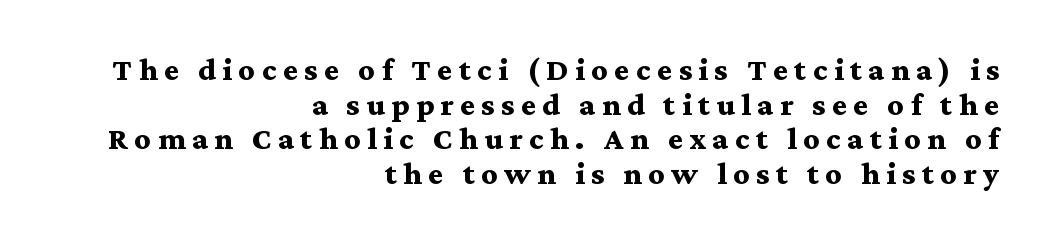
Its strokes are broad and dark, the hallmark of bold type. Look at the bottom of the vertical strokes: they flare into serifs here. Closely set lines give the paragraph a compact silhouette. This is the regular roman posture of the typeface. Is this a fixed-width face? No — the glyphs have proportional, varying widths. Line ends are locked; line starts wander.
